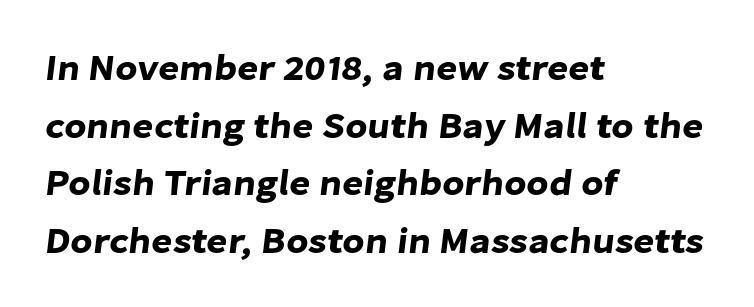
{"serif": "no", "width": "normal", "stroke_contrast": "low", "x_height": "medium", "monospaced": "no", "underline": "no", "align": "left", "line_spacing": "normal", "line_spacing_ratio": 1.6, "letter_spacing": "normal", "letter_spacing_em": 0.0, "glyph_px": 36}
